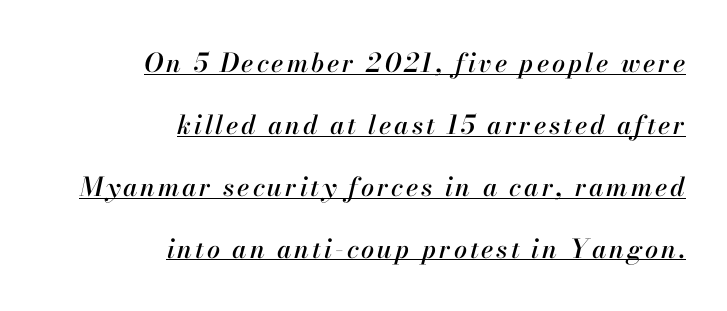
{"italic": "yes", "lean": "right", "slant_degrees": 13, "underline": "yes", "align": "right", "line_spacing": "loose", "line_spacing_ratio": 2.38, "glyph_px": 26}
